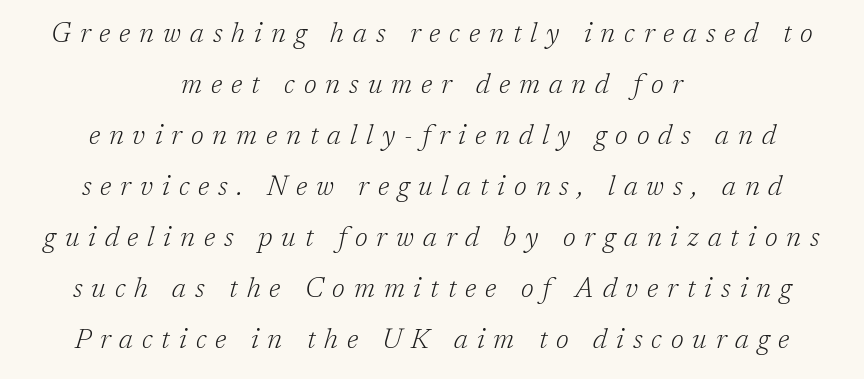
The image shows 27 px text type, italic (leaning right); set centered, line spacing 1.89x, unusually wide letter spacing (+0.33 em), not underlined.
